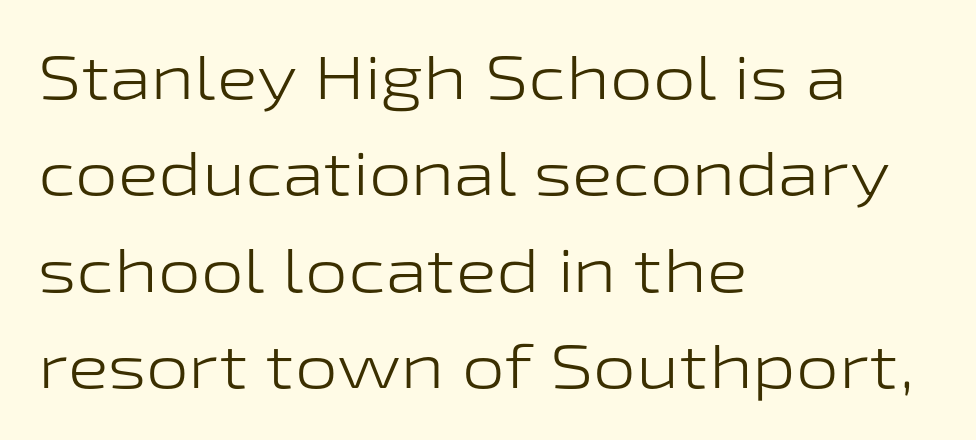
{"serif": "no", "italic": "no", "bold": "no", "weight": "light", "width": "wide", "stroke_contrast": "low", "x_height": "medium", "monospaced": "no", "underline": "no", "align": "left", "line_spacing": "normal", "line_spacing_ratio": 1.58, "letter_spacing": "normal", "letter_spacing_em": 0.0, "glyph_px": 61}
